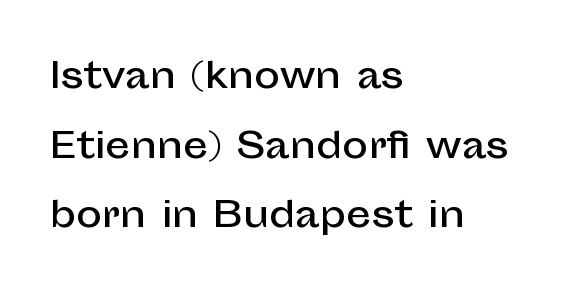
{"serif": "no", "italic": "no", "width": "normal", "stroke_contrast": "low", "x_height": "medium", "monospaced": "no", "underline": "no", "align": "left", "line_spacing": "loose", "line_spacing_ratio": 1.99, "letter_spacing": "normal", "letter_spacing_em": 0.0, "glyph_px": 35}
